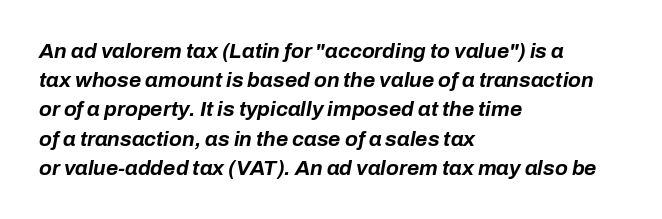
Q: Is the text bold? A: Yes.
Q: Is the text italic (slanted)? A: Yes, it leans right by about 10 degrees.
Q: Is the text underlined? A: No.
Q: How is the paragraph aligned? A: Left-aligned.
Q: Is the spacing between letters normal or unusually wide? A: Normal.
Q: Is the spacing between lines tight, normal or loose? A: Normal.
